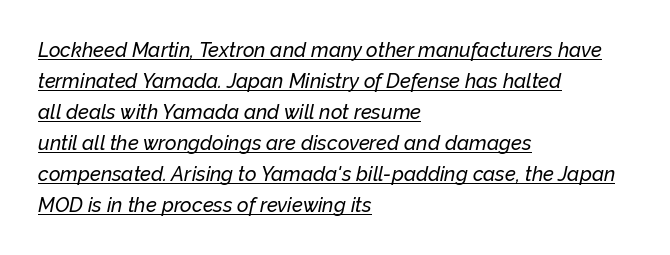
{"italic": "yes", "lean": "right", "slant_degrees": 12, "underline": "yes", "align": "left", "line_spacing": "normal", "line_spacing_ratio": 1.55, "letter_spacing": "normal", "letter_spacing_em": 0.0, "glyph_px": 20}
